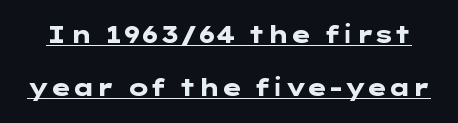
{"italic": "no", "bold": "yes", "underline": "yes", "line_spacing": "loose", "line_spacing_ratio": 2.31, "letter_spacing": "normal", "letter_spacing_em": 0.0, "glyph_px": 23}
